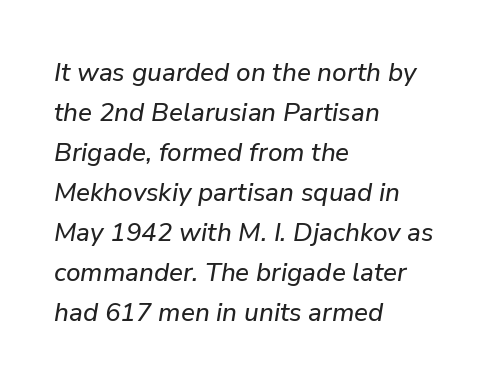
Is the block centered? No — it sits flush against the left margin. Lines of text with bare space underneath. A typesetter would call this zero additional tracking. Is the type slanted? Yes — the strokes lean at a clear angle. Notice how descenders clear the ascenders below comfortably — that's standard leading.
